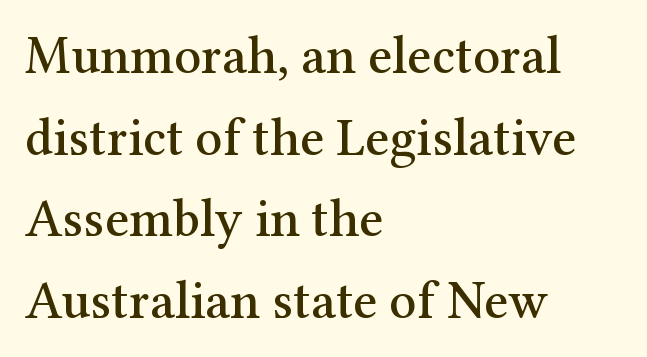
Q: Is the text italic (slanted)? A: No, it is upright.
Q: Is the typeface a serif or a sans-serif typeface? A: Serif.
Q: Is the text underlined? A: No.
Q: How is the paragraph aligned? A: Left-aligned.
Q: Is the spacing between letters normal or unusually wide? A: Normal.
Q: Is the spacing between lines tight, normal or loose? A: Normal.
Q: Width (condensed, normal, or wide)? A: Normal.
Q: Stroke contrast? A: Medium.
Q: x-height? A: Medium.
Q: Monospaced? A: No.
